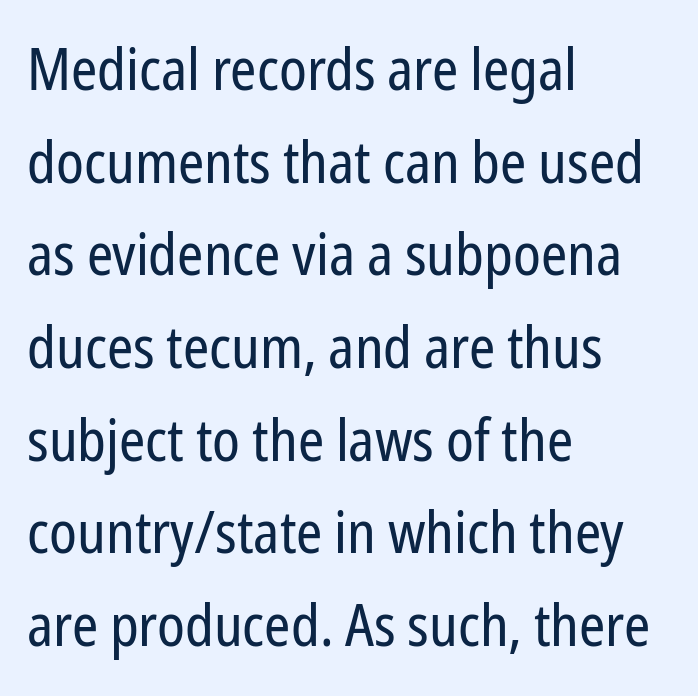
The designer went with a sans here, leaving each stem footless. Italic: no, the glyphs are upright roman. Teacher's note: observe the even left margin — that is flush-left alignment. Is this a heavy cut? Hardly; it is regular or lighter.
